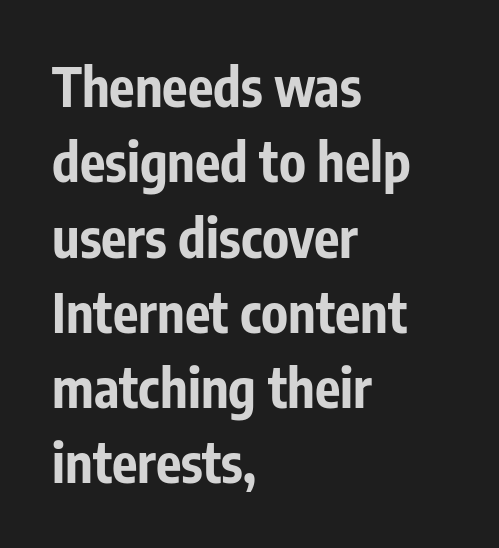
{"serif": "no", "italic": "no", "bold": "yes", "weight": "bold", "width": "condensed", "stroke_contrast": "low", "x_height": "medium", "monospaced": "no", "underline": "no", "align": "left", "line_spacing": "normal", "line_spacing_ratio": 1.42, "letter_spacing": "normal", "letter_spacing_em": 0.0, "glyph_px": 53}
